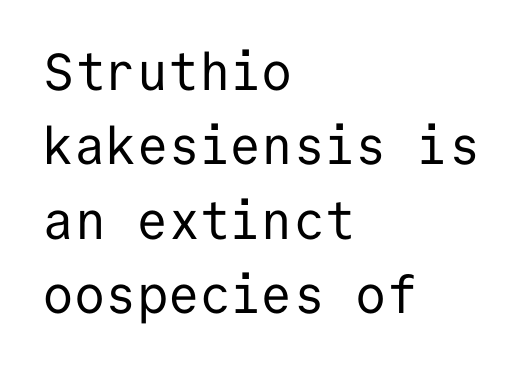
Q: Is the text bold? A: No.
Q: Is the text italic (slanted)? A: No, it is upright.
Q: Is the typeface a serif or a sans-serif typeface? A: Sans-serif.
Q: Is the text underlined? A: No.
Q: How is the paragraph aligned? A: Left-aligned.
Q: Is the spacing between letters normal or unusually wide? A: Normal.
Q: Is the spacing between lines tight, normal or loose? A: Normal.
Q: Width (condensed, normal, or wide)? A: Normal.
Q: Stroke contrast? A: Low.
Q: x-height? A: Medium.
Q: Monospaced? A: Yes.
